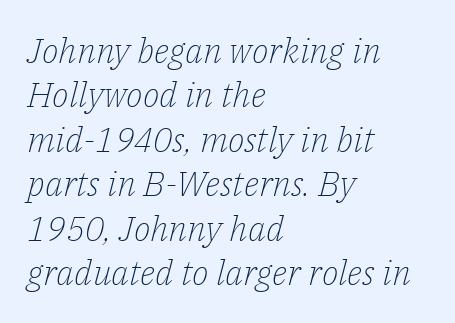
Compared with a centered layout, this one pins lines to the left instead. You can tell from the footed stems that serif type was used. Heft: none added — not bold. Clear beneath every line of the passage.
